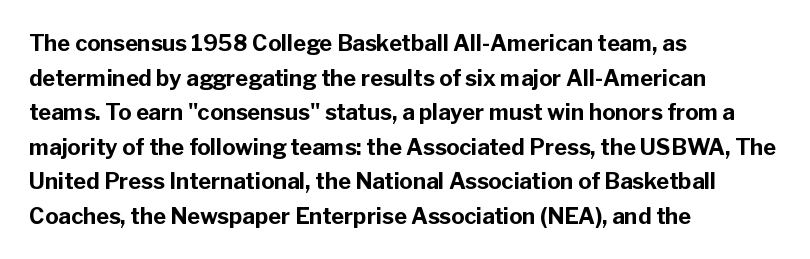
Q: Is the text bold? A: Yes.
Q: Is the text italic (slanted)? A: No, it is upright.
Q: Is the text underlined? A: No.
Q: How is the paragraph aligned? A: Left-aligned.
Q: Is the spacing between letters normal or unusually wide? A: Normal.
Q: Is the spacing between lines tight, normal or loose? A: Normal.
